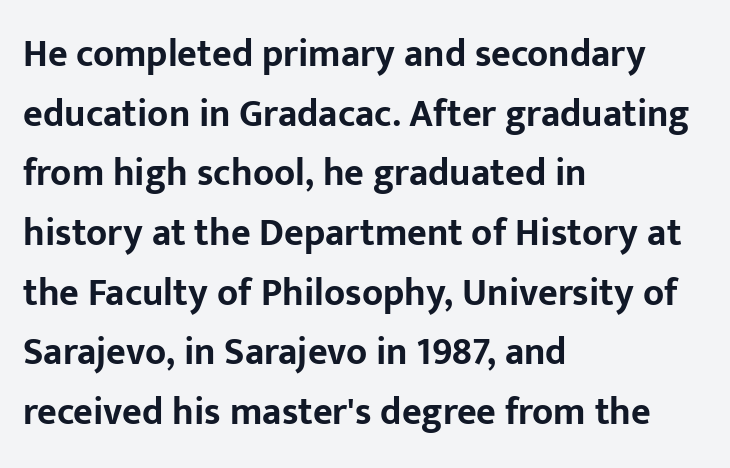
Q: Is the text bold? A: Yes.
Q: Is the text italic (slanted)? A: No, it is upright.
Q: Is the typeface a serif or a sans-serif typeface? A: Sans-serif.
Q: Is the text underlined? A: No.
Q: How is the paragraph aligned? A: Left-aligned.
Q: Is the spacing between letters normal or unusually wide? A: Normal.
Q: Is the spacing between lines tight, normal or loose? A: Normal.
Q: Width (condensed, normal, or wide)? A: Normal.
Q: Stroke contrast? A: Low.
Q: x-height? A: Medium.
Q: Monospaced? A: No.
